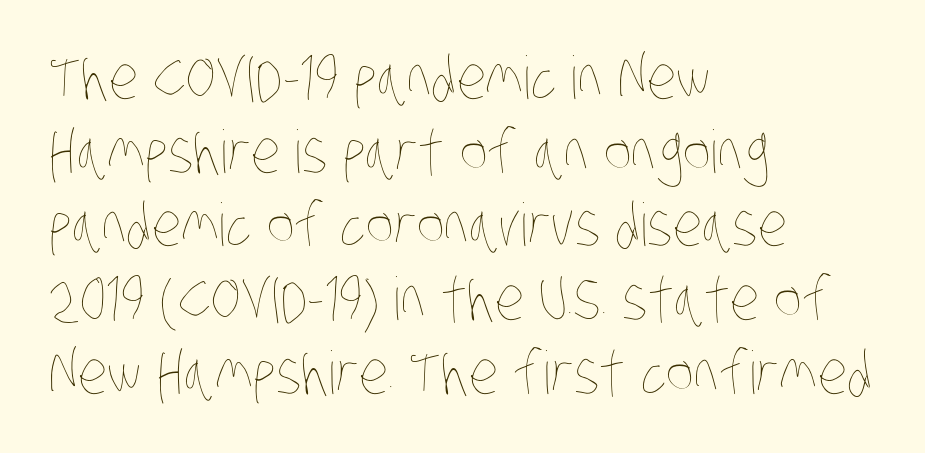
Q: Is the text bold? A: No.
Q: Is the text underlined? A: No.
Q: How is the paragraph aligned? A: Left-aligned.
Q: Is the spacing between letters normal or unusually wide? A: Normal.
Q: Is the spacing between lines tight, normal or loose? A: Normal.
Q: Width (condensed, normal, or wide)? A: Condensed.
Q: Stroke contrast? A: Low.
Q: x-height? A: Large.
Q: Monospaced? A: No.
